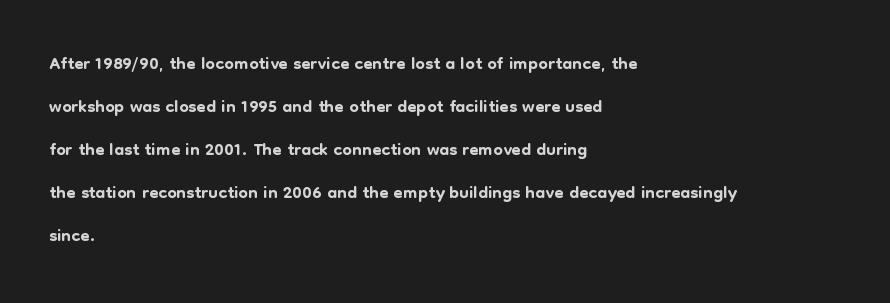
{"italic": "no", "underline": "no", "align": "left", "line_spacing": "normal", "line_spacing_ratio": 1.59, "letter_spacing": "normal", "letter_spacing_em": 0.0, "glyph_px": 27}
